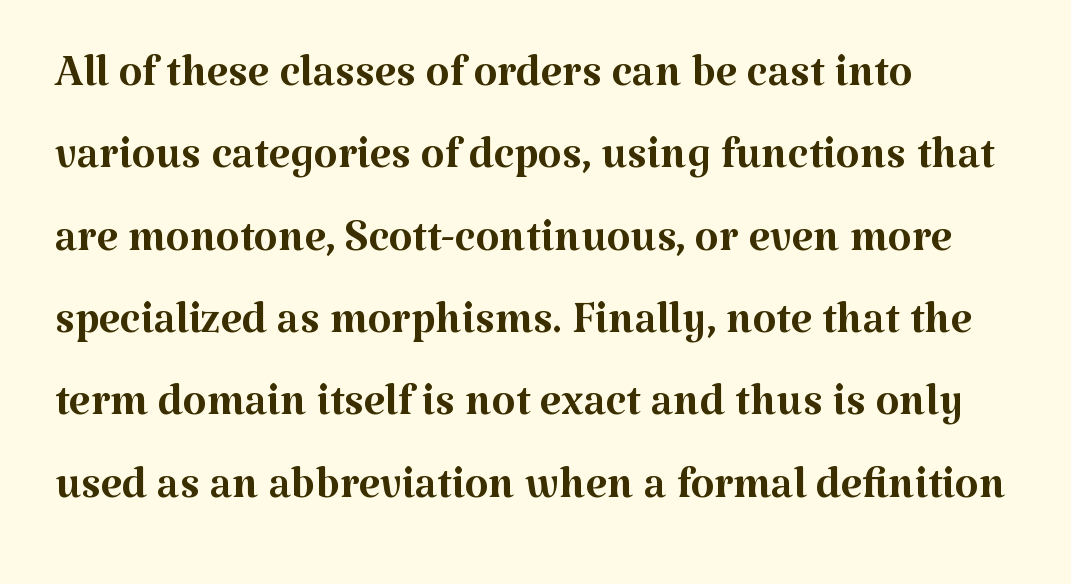
The image shows 61 px regular-weight serif type, upright; set left-aligned, normal line spacing (1.35x), normal letter spacing, not underlined; medium stroke contrast and a medium x-height.
